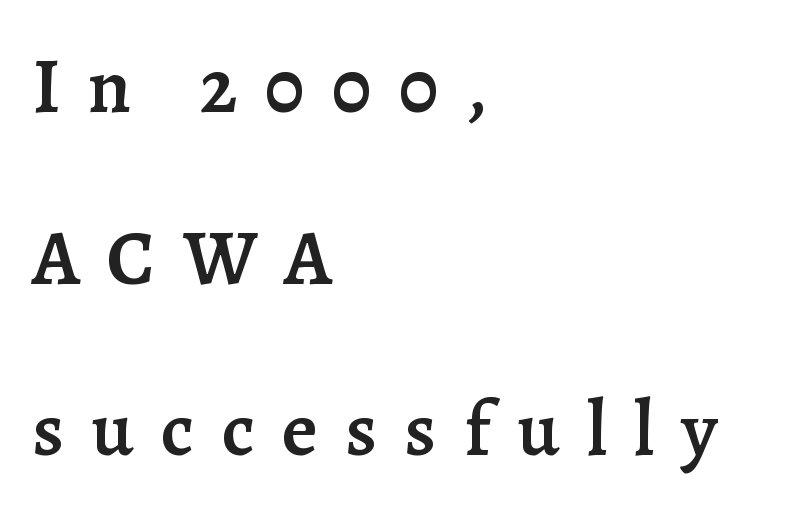
The characters display serif detailing at their extremities. The glyphs are unaccompanied by any horizontal stroke below them. The letters stand upright; this is a roman face. Successive baselines arrive slowly, with a big drop between each. Letter spacing: wide. The paragraph has a hard left edge and a soft right edge.
